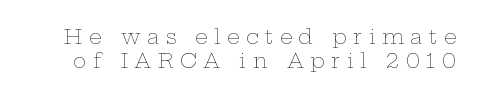
{"italic": "no", "bold": "no", "underline": "no", "line_spacing_ratio": 1.22, "letter_spacing": "wide", "letter_spacing_em": 0.32, "glyph_px": 20}
